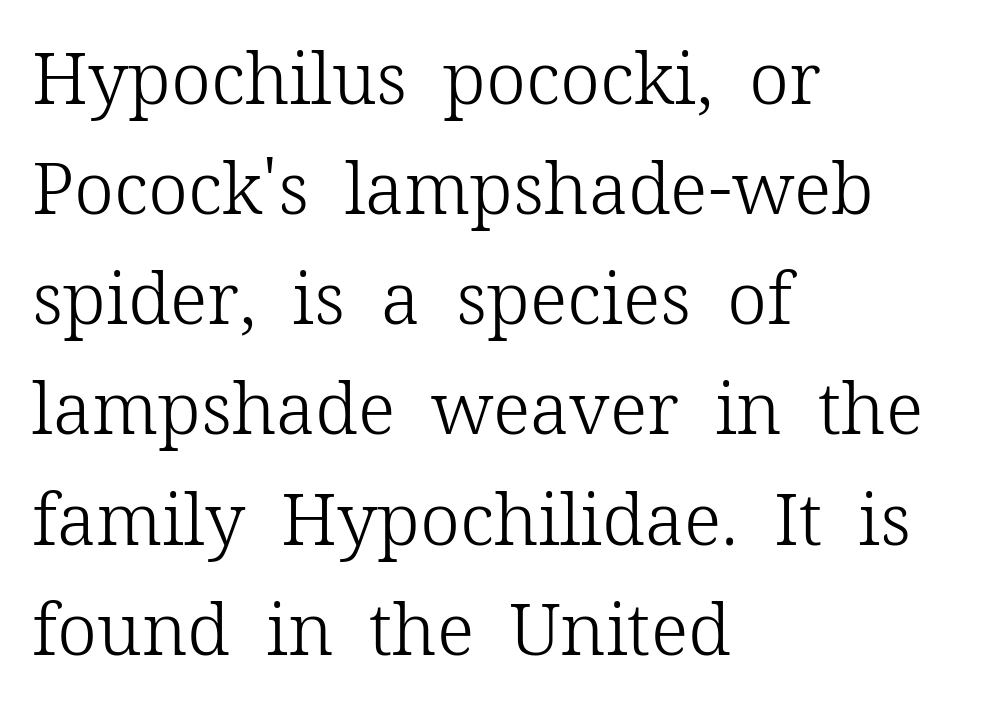
Q: Is the text bold? A: No.
Q: Is the text italic (slanted)? A: No, it is upright.
Q: Is the typeface a serif or a sans-serif typeface? A: Serif.
Q: Is the text underlined? A: No.
Q: How is the paragraph aligned? A: Left-aligned.
Q: Is the spacing between letters normal or unusually wide? A: Normal.
Q: Is the spacing between lines tight, normal or loose? A: Normal.
Q: Width (condensed, normal, or wide)? A: Normal.
Q: Stroke contrast? A: Low.
Q: x-height? A: Medium.
Q: Monospaced? A: No.
